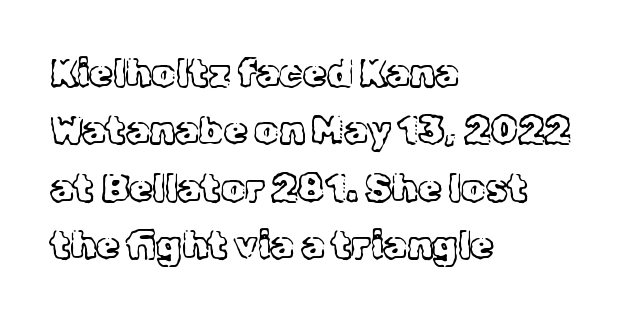
Q: Is the text bold? A: No.
Q: Is the text italic (slanted)? A: No, it is upright.
Q: Is the typeface a serif or a sans-serif typeface? A: Serif.
Q: Is the text underlined? A: No.
Q: How is the paragraph aligned? A: Left-aligned.
Q: Is the spacing between letters normal or unusually wide? A: Normal.
Q: Is the spacing between lines tight, normal or loose? A: Normal.
Q: Width (condensed, normal, or wide)? A: Normal.
Q: x-height? A: Medium.
Q: Monospaced? A: No.
